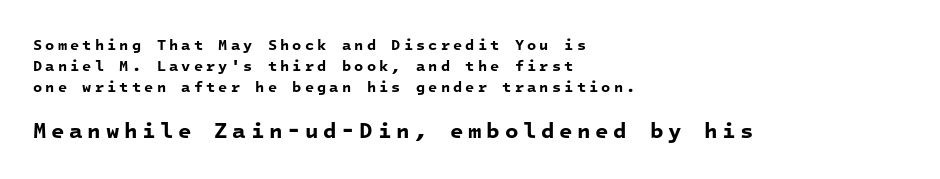
Q: Is the text bold? A: Yes.
Q: Is the text underlined? A: No.
Q: How is the paragraph aligned? A: Left-aligned.
Q: Is the spacing between letters normal or unusually wide? A: Unusually wide.
Q: Is the spacing between lines tight, normal or loose? A: Normal.
Q: Which block of text is set in a larger size, the first (top) or the second (bottom)? A: The second (bottom) one.
